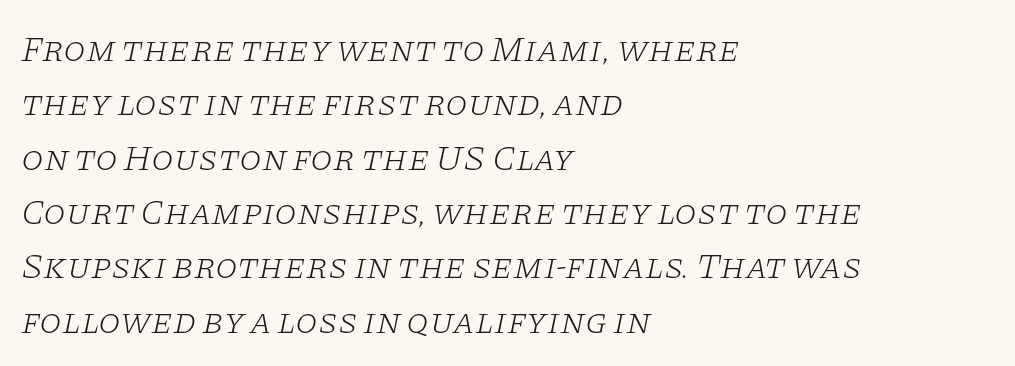
The image shows 36 px light, wide serif type, italic (leaning right); set left-aligned, normal line spacing (1.51x), normal letter spacing, not underlined; low stroke contrast and a large x-height.
